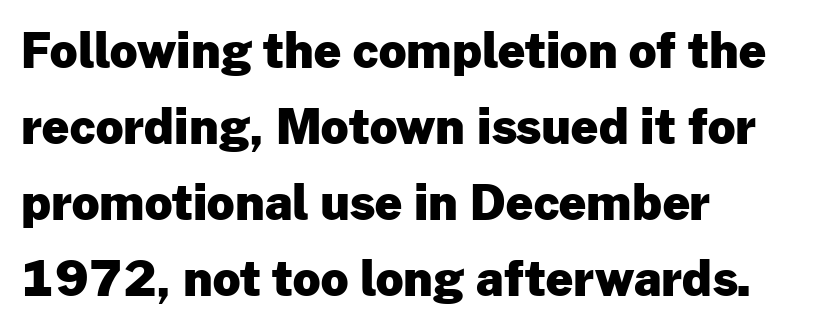
Q: Is the text bold? A: Yes.
Q: Is the text italic (slanted)? A: No, it is upright.
Q: Is the typeface a serif or a sans-serif typeface? A: Sans-serif.
Q: Is the text underlined? A: No.
Q: How is the paragraph aligned? A: Left-aligned.
Q: Is the spacing between letters normal or unusually wide? A: Normal.
Q: Is the spacing between lines tight, normal or loose? A: Normal.
Q: Width (condensed, normal, or wide)? A: Normal.
Q: Stroke contrast? A: Low.
Q: x-height? A: Medium.
Q: Monospaced? A: No.
